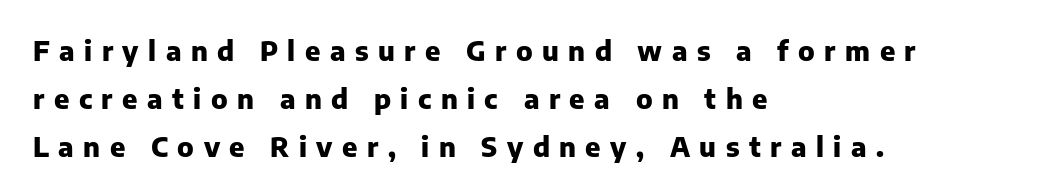
The image shows 27 px bold type, upright; set left-aligned, line spacing 1.77x, unusually wide letter spacing (+0.35 em), not underlined.
